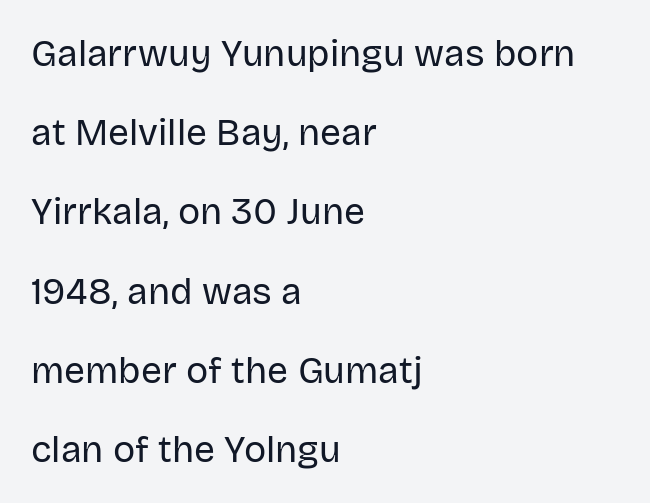
Short and long lines alike share a common starting point at left. Nothing unusual about the tracking: characters are spaced as the font intends. Is there any slant? The stems are plumb. Leading: increased. Heft: none added — not bold.
